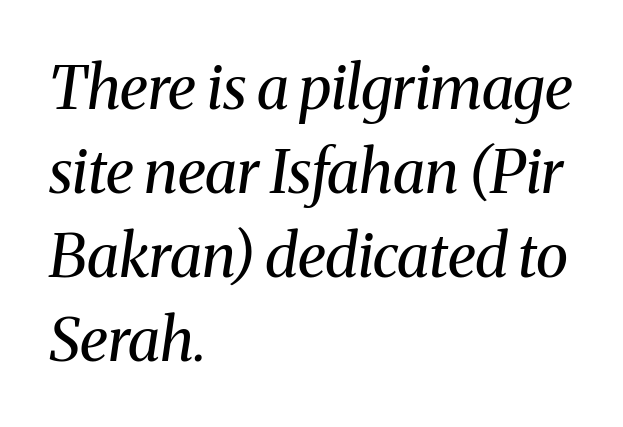
{"serif": "yes", "italic": "yes", "lean": "right", "slant_degrees": 8, "bold": "no", "weight": "regular", "width": "normal", "stroke_contrast": "medium", "x_height": "medium", "monospaced": "no", "underline": "no", "align": "left", "line_spacing": "normal", "line_spacing_ratio": 1.4, "letter_spacing": "normal", "letter_spacing_em": 0.0, "glyph_px": 60}
